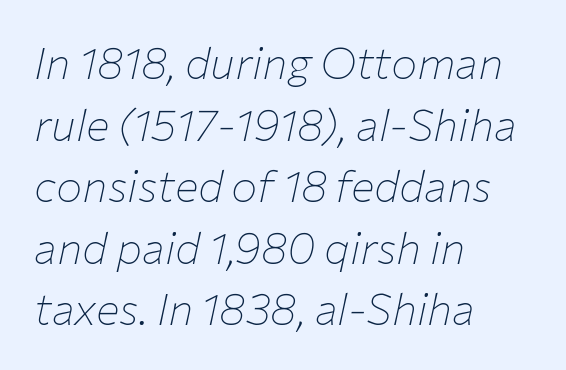
The leading is moderate, giving the passage an even texture. Descenders hang freely into open space. Observe the ordinary spacing: letters are neighbours, not strangers. Is this a fixed-width face? No — the glyphs have proportional, varying widths. The paragraph shown leans on its left margin. No letter is thick-stroked: the sample isn't bold.
